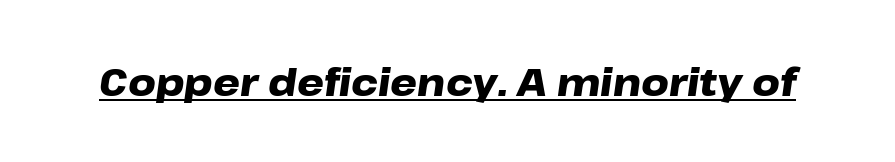
{"italic": "yes", "lean": "right", "slant_degrees": 8, "bold": "yes", "weight": "heavy", "width": "wide", "stroke_contrast": "low", "x_height": "medium", "monospaced": "no", "underline": "yes", "letter_spacing": "normal", "letter_spacing_em": 0.0, "glyph_px": 38}
